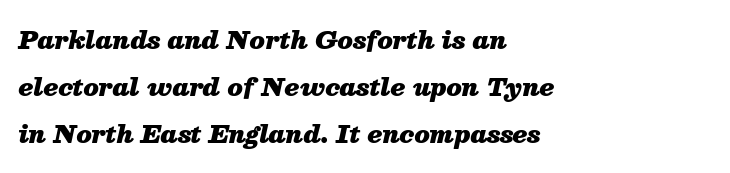
{"italic": "yes", "lean": "right", "slant_degrees": 13, "bold": "yes", "underline": "no", "align": "left", "line_spacing": "loose", "line_spacing_ratio": 1.95, "letter_spacing": "normal", "letter_spacing_em": 0.0, "glyph_px": 24}
